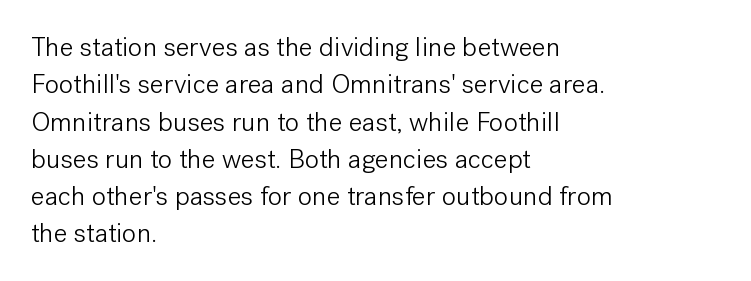
The image shows 27 px text type, upright; set left-aligned, normal line spacing (1.38x), normal letter spacing, not underlined.
